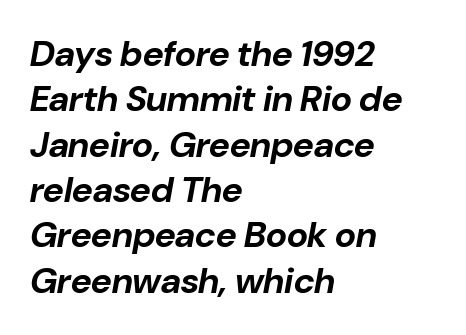
The image shows 36 px bold type, italic (leaning right); set left-aligned, normal line spacing (1.26x), normal letter spacing, not underlined; low stroke contrast and a medium x-height.
